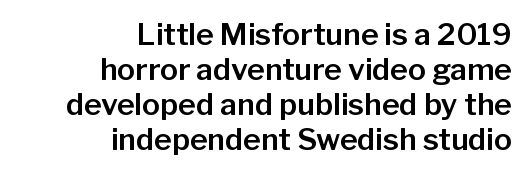
Q: Is the text italic (slanted)? A: No, it is upright.
Q: Is the typeface a serif or a sans-serif typeface? A: Sans-serif.
Q: Is the text underlined? A: No.
Q: How is the paragraph aligned? A: Right-aligned.
Q: Is the spacing between letters normal or unusually wide? A: Normal.
Q: Width (condensed, normal, or wide)? A: Normal.
Q: Stroke contrast? A: Low.
Q: x-height? A: Medium.
Q: Monospaced? A: No.
